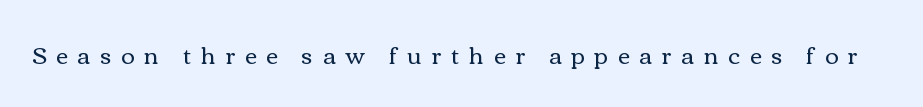
{"italic": "no", "bold": "no", "underline": "no", "letter_spacing": "wide", "letter_spacing_em": 0.43, "glyph_px": 23}
